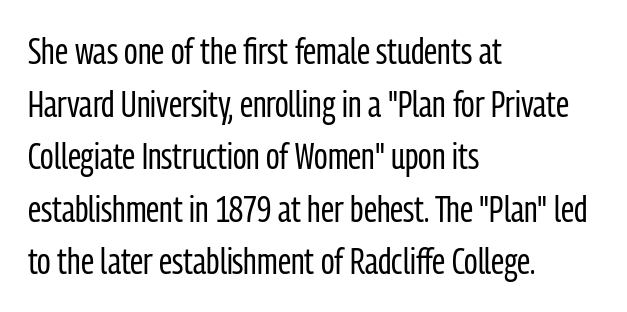
Q: Is the text bold? A: No.
Q: Is the text italic (slanted)? A: No, it is upright.
Q: Is the typeface a serif or a sans-serif typeface? A: Sans-serif.
Q: Is the text underlined? A: No.
Q: How is the paragraph aligned? A: Left-aligned.
Q: Is the spacing between letters normal or unusually wide? A: Normal.
Q: Is the spacing between lines tight, normal or loose? A: Normal.
Q: Width (condensed, normal, or wide)? A: Condensed.
Q: Stroke contrast? A: Low.
Q: x-height? A: Medium.
Q: Monospaced? A: No.
